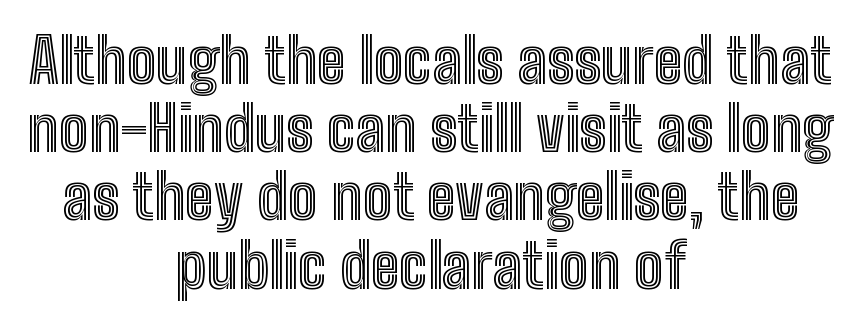
A typesetter would call this proportional, since set widths differ per character. The gaps between neighbouring characters are ordinary and unremarkable. This block would grow much taller if given ordinary leading; it's compressed now. The gap between lines stays unmarked. If you folded the block vertically in half, each line would mirror itself in length.
